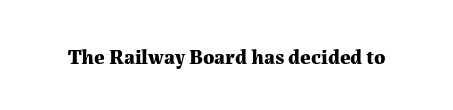
The image shows 21 px bold type, upright; set normal letter spacing, not underlined.
